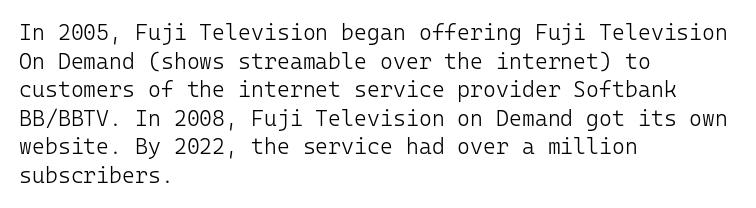
{"italic": "no", "bold": "no", "underline": "no", "align": "left", "line_spacing": "normal", "line_spacing_ratio": 1.3, "letter_spacing": "normal", "letter_spacing_em": 0.0, "glyph_px": 22}
